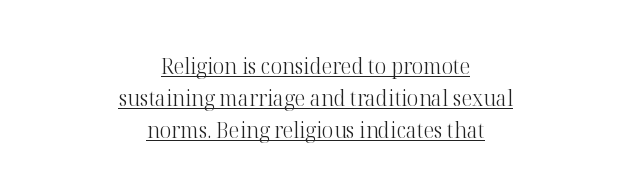
{"italic": "no", "bold": "no", "underline": "yes", "align": "center", "line_spacing": "normal", "line_spacing_ratio": 1.45, "letter_spacing": "normal", "letter_spacing_em": 0.0, "glyph_px": 22}
